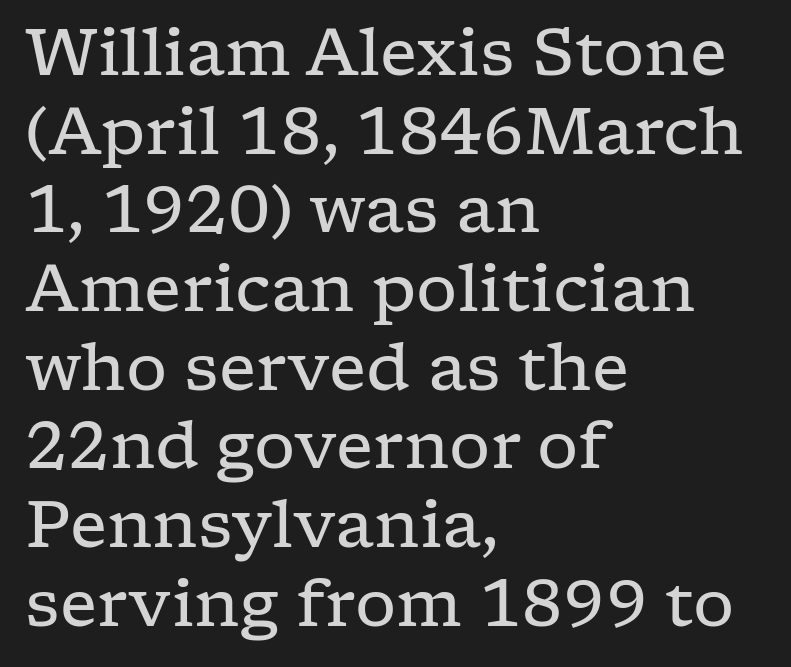
The paragraph shown leans on its left margin. Upright lettering throughout. Each stroke keeps to a modest, everyday thickness or less. The designer went with a serif here, giving each stem small feet. Underline: absent. Looks like regular typesetting: each glyph gets only the width it needs.
